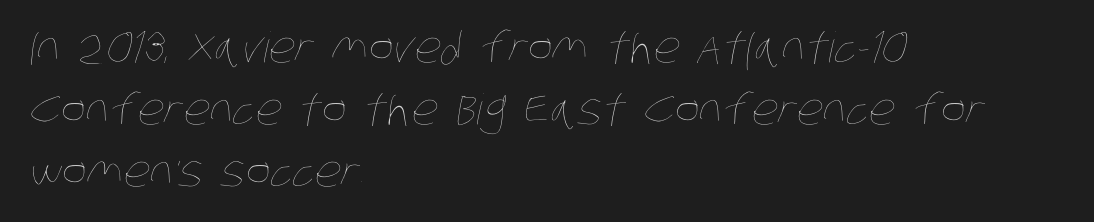
Q: Is the text bold? A: No.
Q: Is the text underlined? A: No.
Q: How is the paragraph aligned? A: Left-aligned.
Q: Is the spacing between letters normal or unusually wide? A: Normal.
Q: Is the spacing between lines tight, normal or loose? A: Normal.
Q: Width (condensed, normal, or wide)? A: Condensed.
Q: Stroke contrast? A: Low.
Q: x-height? A: Large.
Q: Monospaced? A: No.
